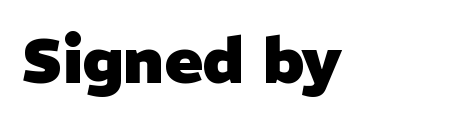
Q: Is the text bold? A: Yes.
Q: Is the typeface a serif or a sans-serif typeface? A: Sans-serif.
Q: Is the text underlined? A: No.
Q: Is the spacing between letters normal or unusually wide? A: Normal.
Q: Width (condensed, normal, or wide)? A: Normal.
Q: Stroke contrast? A: Low.
Q: x-height? A: Medium.
Q: Monospaced? A: No.
